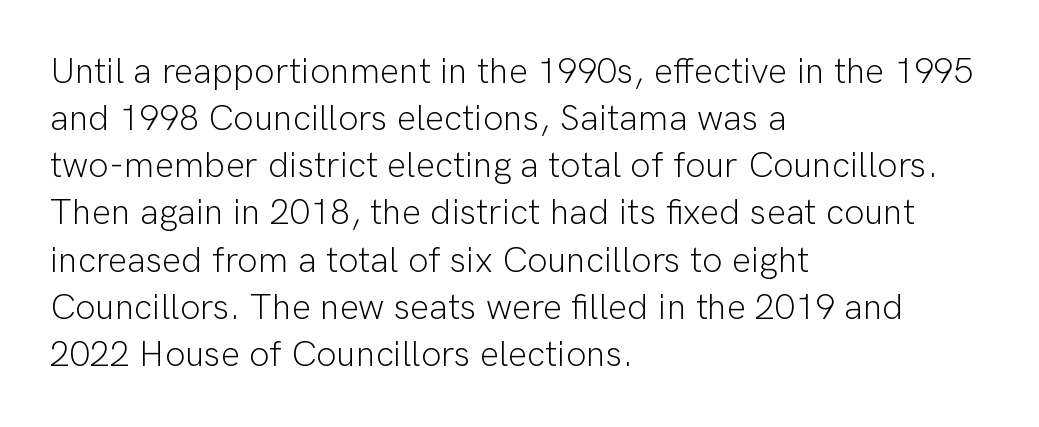
Q: Is the text bold? A: No.
Q: Is the text italic (slanted)? A: No, it is upright.
Q: Is the typeface a serif or a sans-serif typeface? A: Sans-serif.
Q: Is the text underlined? A: No.
Q: How is the paragraph aligned? A: Left-aligned.
Q: Is the spacing between letters normal or unusually wide? A: Normal.
Q: Is the spacing between lines tight, normal or loose? A: Normal.
Q: Width (condensed, normal, or wide)? A: Normal.
Q: Stroke contrast? A: Low.
Q: x-height? A: Medium.
Q: Monospaced? A: No.
